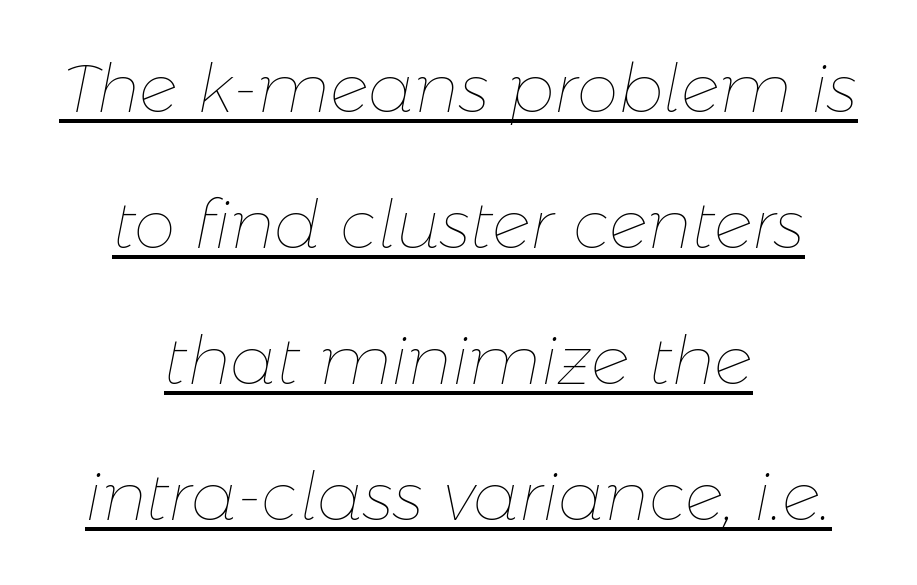
{"italic": "yes", "lean": "right", "slant_degrees": 11, "bold": "no", "weight": "thin", "width": "normal", "stroke_contrast": "low", "x_height": "medium", "monospaced": "no", "underline": "yes", "align": "center", "line_spacing": "loose", "line_spacing_ratio": 2.03, "letter_spacing": "normal", "letter_spacing_em": 0.0, "glyph_px": 67}
